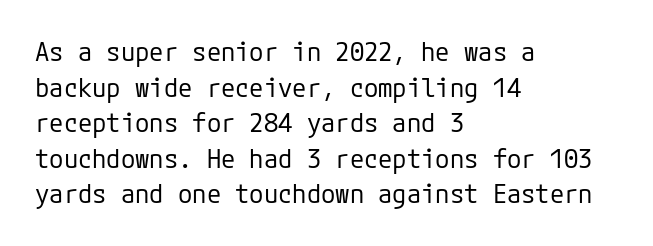
The line texture is even and compact thanks to regular tracking. Honestly, the row spacing looks completely unremarkable. Every row of glyphs begins at an identical x-position on the left. The letters stand straight up with perfectly vertical stems. Stroke thickness stays within the range of a standard reading face or lighter. Unmarked baselines from the first word to the last.
